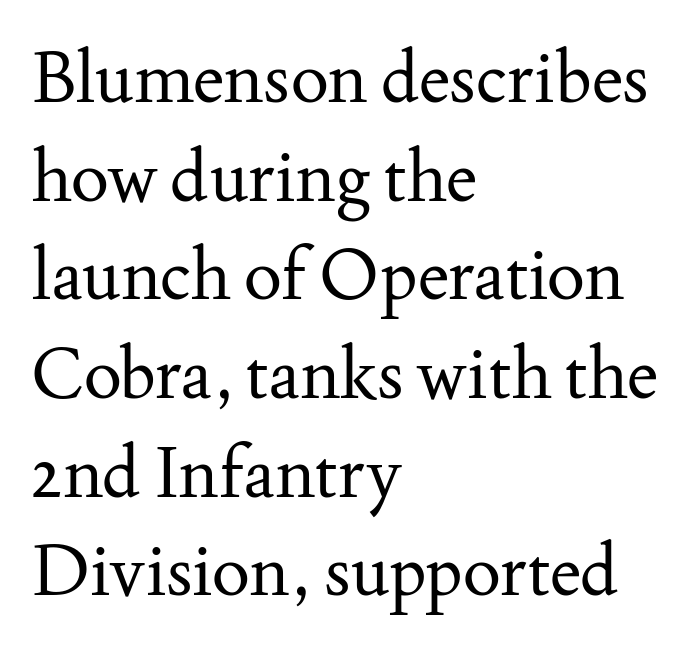
The axis of the letterforms is exactly vertical. The space beneath each line is pristine and unruled. Whoever set this chose a conventional vertical rhythm. The letters advance in unequal steps, a hallmark of proportional type. Typographically, this falls in the serif category. Does the copy run flush right? No — it runs flush left.
